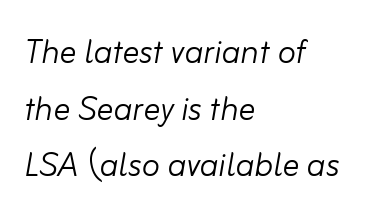
Q: Is the text bold? A: No.
Q: Is the text italic (slanted)? A: Yes, it leans right by about 10 degrees.
Q: Is the text underlined? A: No.
Q: How is the paragraph aligned? A: Left-aligned.
Q: Is the spacing between letters normal or unusually wide? A: Normal.
Q: Is the spacing between lines tight, normal or loose? A: Normal.
Q: Width (condensed, normal, or wide)? A: Normal.
Q: Stroke contrast? A: Low.
Q: x-height? A: Small.
Q: Monospaced? A: No.
